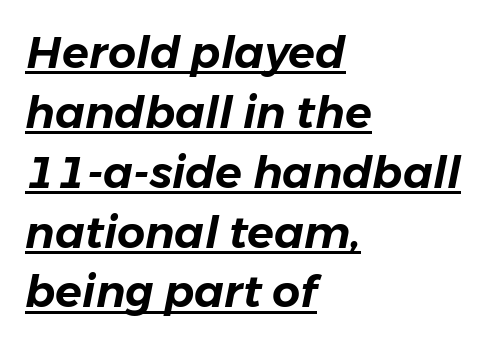
The image shows 44 px text type, italic (leaning right); set left-aligned, normal line spacing (1.36x), normal letter spacing, underlined; low stroke contrast and a medium x-height.
